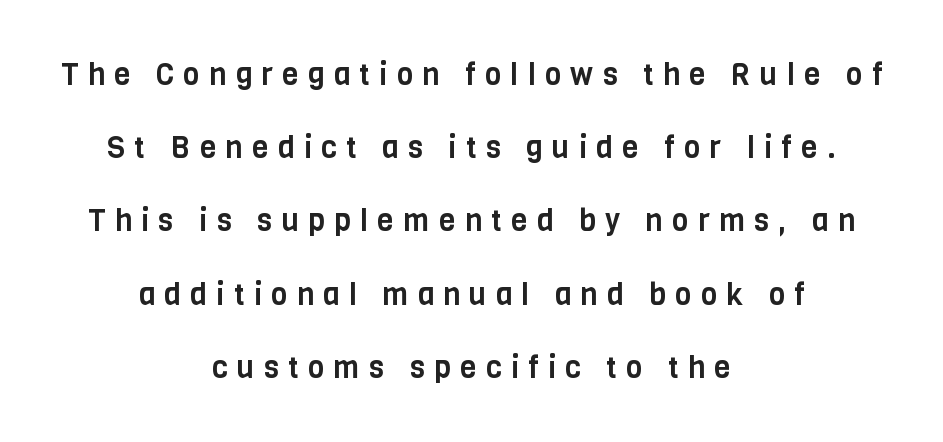
Q: Is the text italic (slanted)? A: No, it is upright.
Q: Is the typeface a serif or a sans-serif typeface? A: Sans-serif.
Q: Is the text underlined? A: No.
Q: How is the paragraph aligned? A: Centered.
Q: Is the spacing between letters normal or unusually wide? A: Unusually wide.
Q: Is the spacing between lines tight, normal or loose? A: Loose.
Q: Width (condensed, normal, or wide)? A: Condensed.
Q: Stroke contrast? A: Low.
Q: x-height? A: Large.
Q: Monospaced? A: No.
